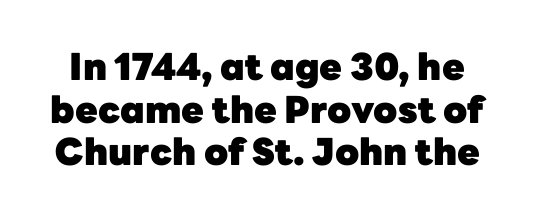
Q: Is the text bold? A: Yes.
Q: Is the text italic (slanted)? A: No, it is upright.
Q: Is the typeface a serif or a sans-serif typeface? A: Sans-serif.
Q: Is the text underlined? A: No.
Q: Is the spacing between letters normal or unusually wide? A: Normal.
Q: Is the spacing between lines tight, normal or loose? A: Tight.
Q: Width (condensed, normal, or wide)? A: Normal.
Q: Stroke contrast? A: Low.
Q: x-height? A: Medium.
Q: Monospaced? A: No.
